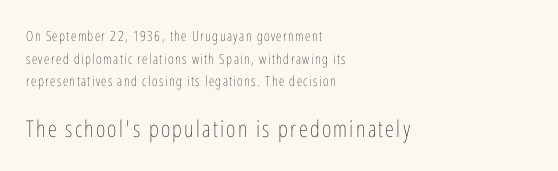
Quick note: not italic, upright. This layout puts the modest block above and the oversized block below. Is the type heavy? It reads as light-to-regular instead. Teacher's note: observe the even left margin — that is flush-left alignment. The space between consecutive lines is moderate. No word sits above an underline.
